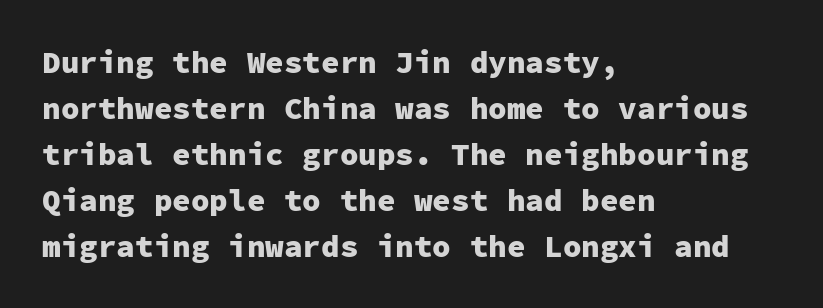
Q: Is the text bold? A: Yes.
Q: Is the text italic (slanted)? A: No, it is upright.
Q: Is the typeface a serif or a sans-serif typeface? A: Sans-serif.
Q: Is the text underlined? A: No.
Q: How is the paragraph aligned? A: Left-aligned.
Q: Is the spacing between letters normal or unusually wide? A: Normal.
Q: Is the spacing between lines tight, normal or loose? A: Normal.
Q: Width (condensed, normal, or wide)? A: Normal.
Q: Stroke contrast? A: Low.
Q: x-height? A: Medium.
Q: Monospaced? A: Yes.
